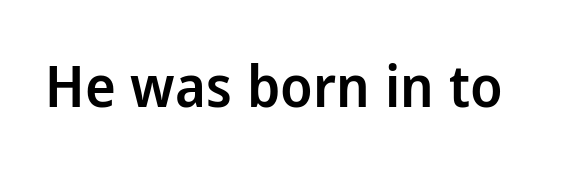
The image shows 58 px semibold sans-serif type, upright; set normal letter spacing, not underlined; low stroke contrast and a medium x-height.
